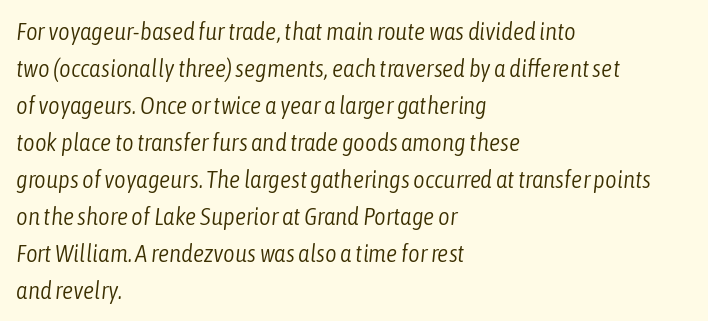
Q: Is the text bold? A: No.
Q: Is the text italic (slanted)? A: Yes, it leans right by about 6 degrees.
Q: Is the text underlined? A: No.
Q: How is the paragraph aligned? A: Left-aligned.
Q: Is the spacing between letters normal or unusually wide? A: Normal.
Q: Is the spacing between lines tight, normal or loose? A: Normal.
